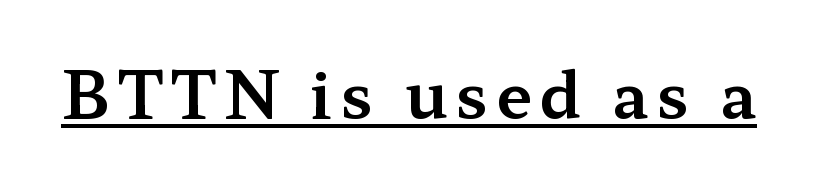
The image shows 64 px wide serif type, upright; set underlined; medium stroke contrast and a medium x-height.
